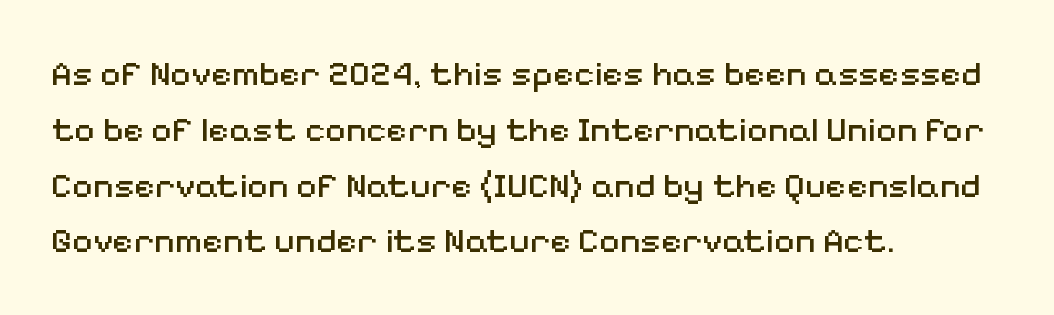
{"serif": "no", "italic": "no", "bold": "no", "weight": "regular", "width": "normal", "stroke_contrast": "medium", "x_height": "medium", "monospaced": "no", "underline": "no", "align": "left", "line_spacing": "normal", "line_spacing_ratio": 1.55, "letter_spacing": "normal", "letter_spacing_em": 0.0, "glyph_px": 36}
